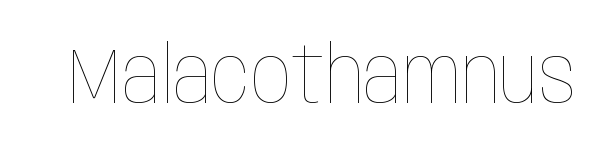
Heft: none added — not bold. The face used here is proportionally spaced, like ordinary book or web type. This is roman type, the default non-slanted kind. Has an underline been added? It has not. In terms of letterspacing, this is plain default setting.
